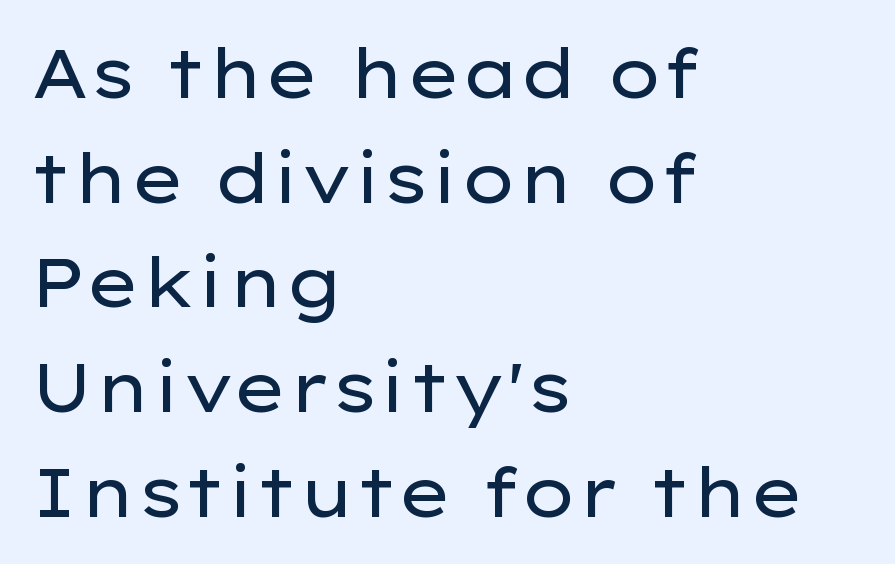
{"serif": "no", "italic": "no", "bold": "no", "weight": "regular", "width": "wide", "stroke_contrast": "low", "x_height": "medium", "monospaced": "no", "underline": "no", "align": "left", "line_spacing": "normal", "line_spacing_ratio": 1.54, "letter_spacing": "normal", "letter_spacing_em": 0.0, "glyph_px": 68}
